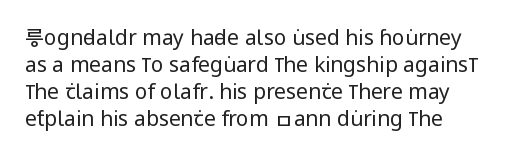
Beneath every word, the page is bare. Does extra space separate the letters? No, they use regular spacing. The designer left line spacing at the default. Is this a heavy cut? Hardly; it is regular or lighter. Ordinary non-slanted type is in use.
